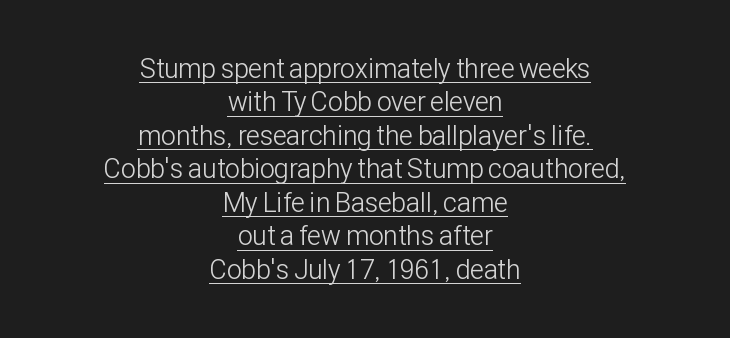
No extra ink here — the face is not bold. The typesetter chose a symmetrical, centered arrangement here. The face used here appears with an underline applied. Does extra space separate the letters? No, they use regular spacing. The letters stand straight up with perfectly vertical stems.
